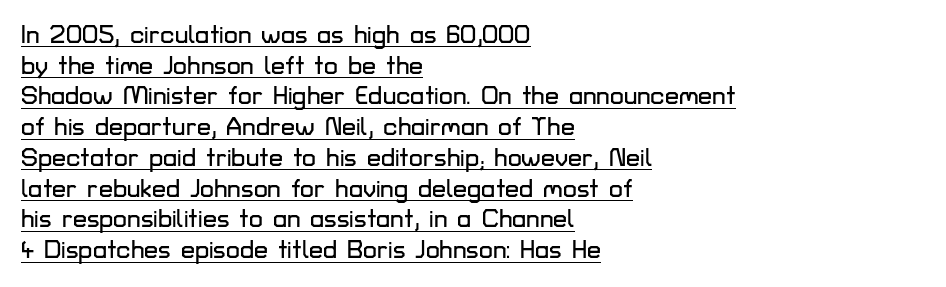
The image shows 25 px text type, upright; set left-aligned, line spacing 1.23x, normal letter spacing, underlined.
